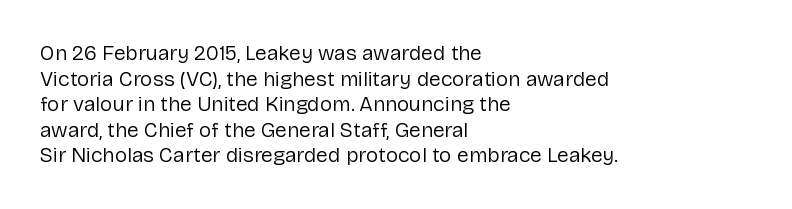
Q: Is the text bold? A: No.
Q: Is the text italic (slanted)? A: No, it is upright.
Q: Is the text underlined? A: No.
Q: How is the paragraph aligned? A: Left-aligned.
Q: Is the spacing between letters normal or unusually wide? A: Normal.
